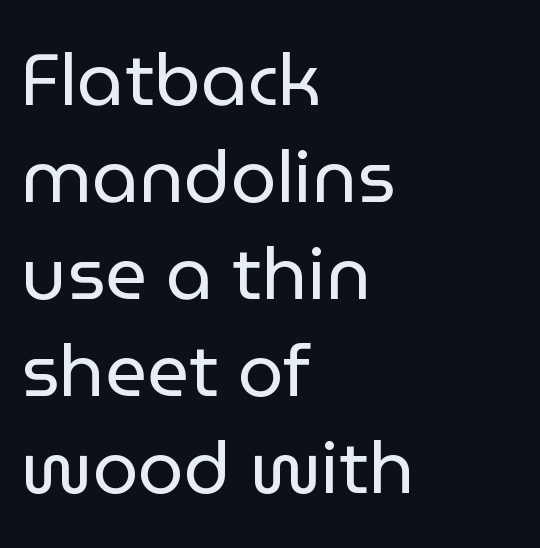
The image shows 73 px regular-weight sans-serif type, upright; set left-aligned, normal line spacing (1.33x), normal letter spacing, not underlined; low stroke contrast and a medium x-height.
